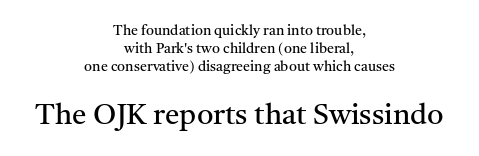
Observe the serifs anchoring each vertical stroke in this sample. Only glyphs here, with clear space below each row. Does the bottom block carry the larger type? Yes, it does. Stroke mass is kept to a normal reading level or below. Character widths vary here, with narrow letters taking less room than wide ones. Whoever set this chose a conventional vertical rhythm.
